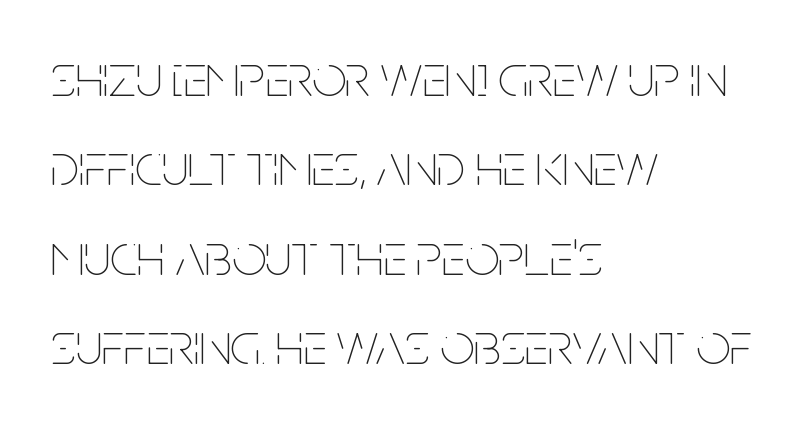
The image shows 60 px thin, condensed type, upright; set left-aligned, normal line spacing (1.49x), normal letter spacing, not underlined; low stroke contrast and a large x-height.
